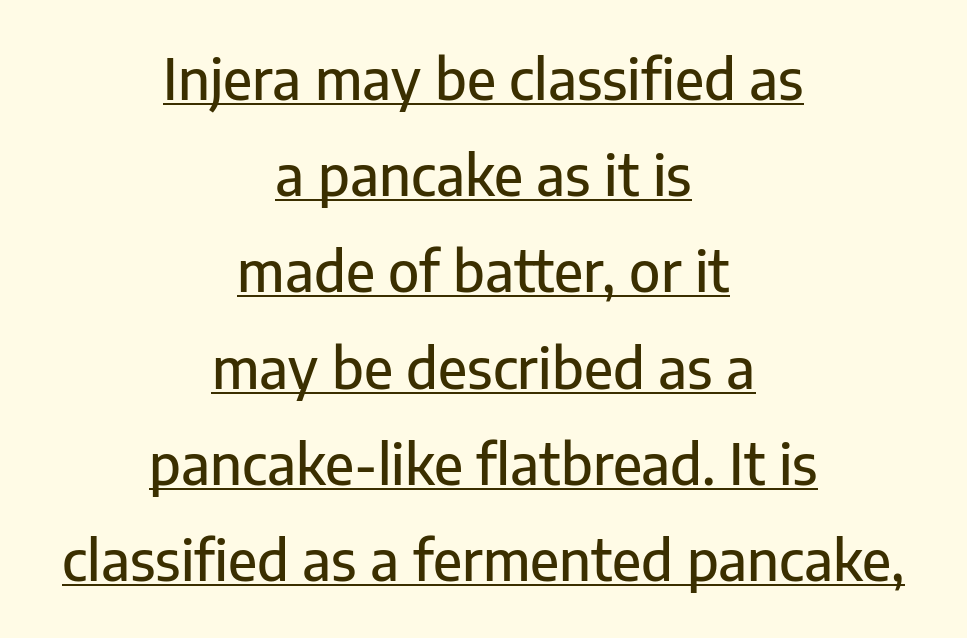
Q: Is the text italic (slanted)? A: No, it is upright.
Q: Is the typeface a serif or a sans-serif typeface? A: Sans-serif.
Q: Is the text underlined? A: Yes.
Q: How is the paragraph aligned? A: Centered.
Q: Is the spacing between letters normal or unusually wide? A: Normal.
Q: Width (condensed, normal, or wide)? A: Normal.
Q: Stroke contrast? A: Low.
Q: x-height? A: Medium.
Q: Monospaced? A: No.
